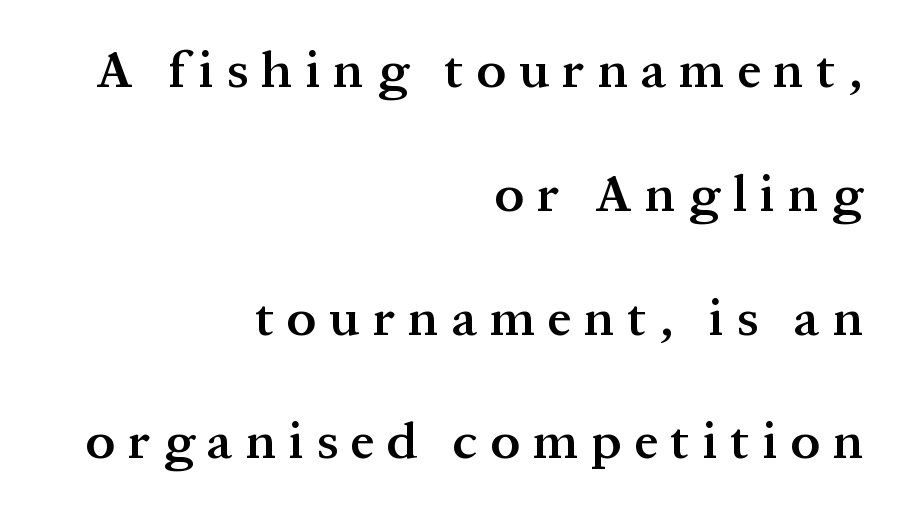
{"serif": "yes", "italic": "no", "bold": "semi", "weight": "semibold", "width": "normal", "stroke_contrast": "medium", "x_height": "medium", "monospaced": "no", "underline": "no", "align": "right", "line_spacing": "loose", "line_spacing_ratio": 2.38, "letter_spacing": "wide", "letter_spacing_em": 0.25, "glyph_px": 52}
